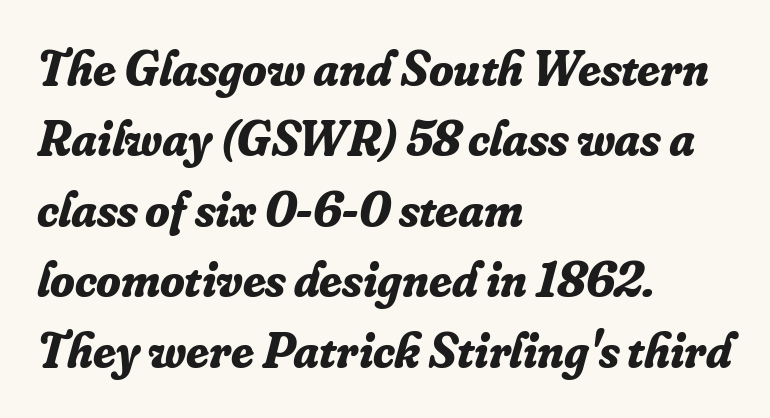
{"serif": "yes", "italic": "yes", "lean": "right", "slant_degrees": 16, "bold": "yes", "weight": "bold", "width": "normal", "stroke_contrast": "low", "x_height": "small", "monospaced": "no", "underline": "no", "align": "left", "line_spacing": "normal", "line_spacing_ratio": 1.41, "letter_spacing": "normal", "letter_spacing_em": 0.0, "glyph_px": 50}
